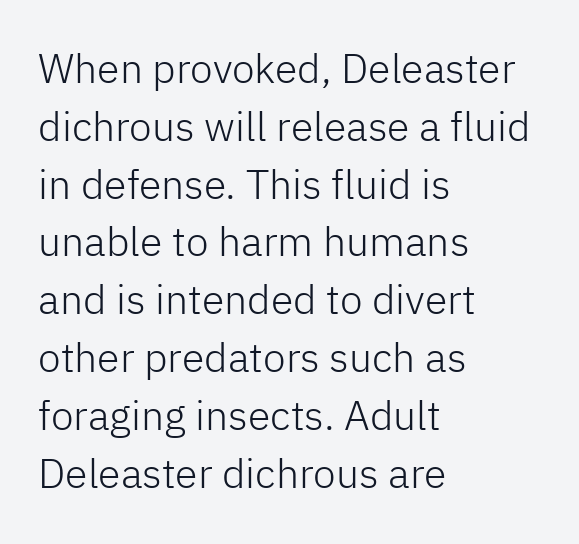
{"serif": "no", "italic": "no", "bold": "no", "weight": "light", "width": "normal", "stroke_contrast": "low", "x_height": "medium", "monospaced": "no", "underline": "no", "align": "left", "line_spacing": "normal", "line_spacing_ratio": 1.41, "letter_spacing": "normal", "letter_spacing_em": 0.0, "glyph_px": 41}
